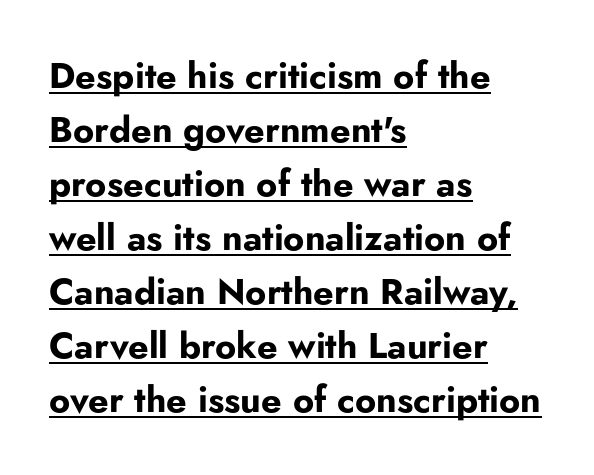
Style check: upright. This rendering uses left alignment, leaving the right contour irregular. Students, this is bold: see how much ink each stroke carries. Regarding leading, the lines here are spaced in the standard way.
